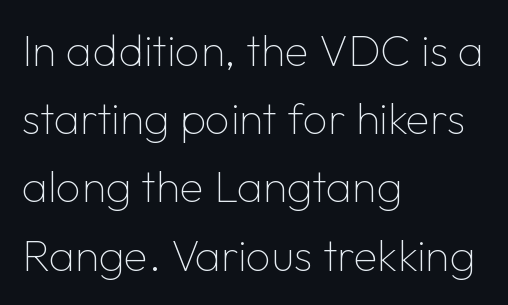
Q: Is the text bold? A: No.
Q: Is the text italic (slanted)? A: No, it is upright.
Q: Is the typeface a serif or a sans-serif typeface? A: Sans-serif.
Q: Is the text underlined? A: No.
Q: How is the paragraph aligned? A: Left-aligned.
Q: Is the spacing between letters normal or unusually wide? A: Normal.
Q: Is the spacing between lines tight, normal or loose? A: Normal.
Q: Width (condensed, normal, or wide)? A: Normal.
Q: Stroke contrast? A: Low.
Q: x-height? A: Medium.
Q: Monospaced? A: No.
